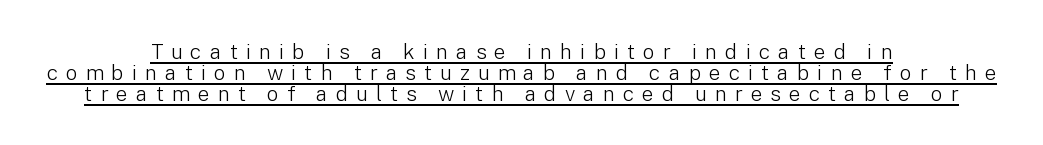
Q: Is the text bold? A: No.
Q: Is the text italic (slanted)? A: No, it is upright.
Q: Is the text underlined? A: Yes.
Q: How is the paragraph aligned? A: Centered.
Q: Is the spacing between letters normal or unusually wide? A: Unusually wide.
Q: Is the spacing between lines tight, normal or loose? A: Tight.
